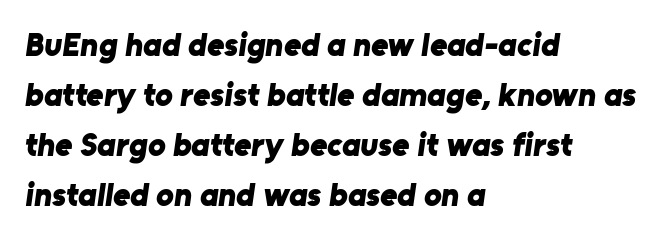
Q: Is the text bold? A: Yes.
Q: Is the typeface a serif or a sans-serif typeface? A: Sans-serif.
Q: Is the text underlined? A: No.
Q: How is the paragraph aligned? A: Left-aligned.
Q: Is the spacing between letters normal or unusually wide? A: Normal.
Q: Is the spacing between lines tight, normal or loose? A: Normal.
Q: Width (condensed, normal, or wide)? A: Normal.
Q: Stroke contrast? A: Low.
Q: x-height? A: Medium.
Q: Monospaced? A: No.
